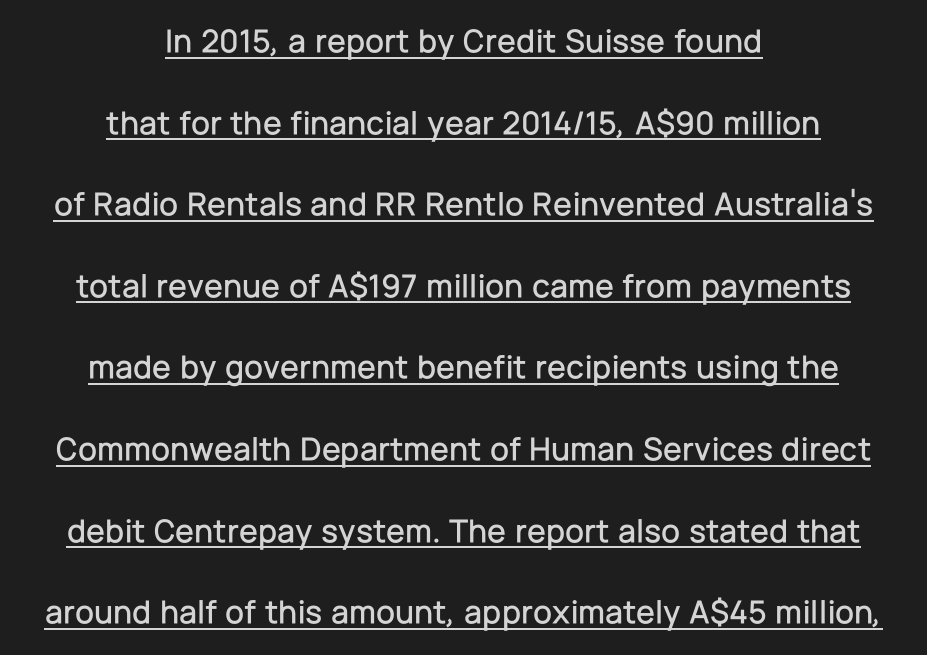
The image shows 34 px sans-serif type, upright; set centered, loose line spacing (2.4x), normal letter spacing, underlined; low stroke contrast and a medium x-height.
